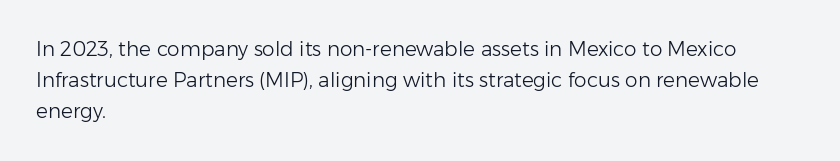
{"italic": "no", "bold": "no", "underline": "no", "align": "left", "line_spacing": "normal", "line_spacing_ratio": 1.56, "letter_spacing": "normal", "letter_spacing_em": 0.0, "glyph_px": 20}
